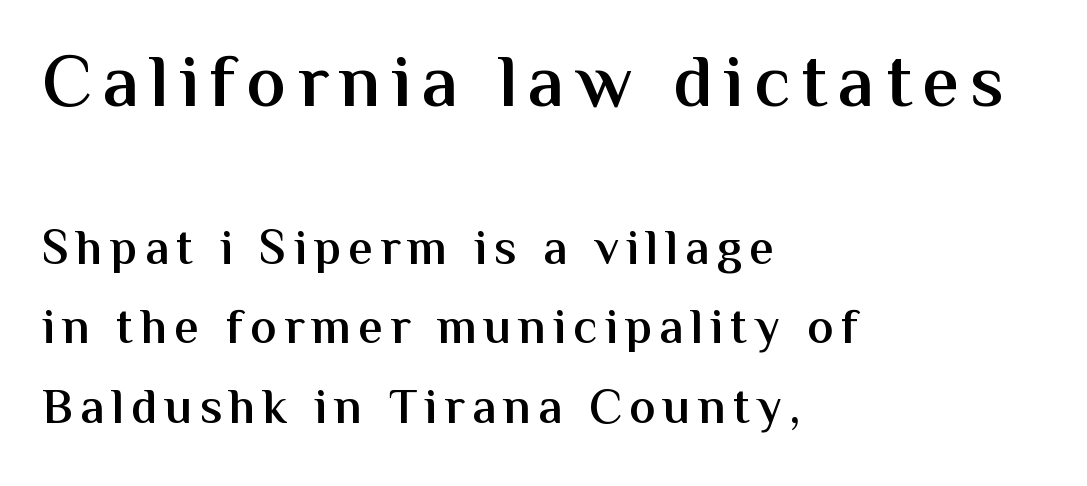
Q: Is the text bold? A: Semi-bold.
Q: Is the text italic (slanted)? A: No, it is upright.
Q: Is the typeface a serif or a sans-serif typeface? A: Sans-serif.
Q: Is the text underlined? A: No.
Q: How is the paragraph aligned? A: Left-aligned.
Q: Is the spacing between lines tight, normal or loose? A: Normal.
Q: Which block of text is set in a larger size, the first (top) or the second (bottom)? A: The first (top) one.
Q: Width (condensed, normal, or wide)? A: Normal.
Q: Stroke contrast? A: Medium.
Q: x-height? A: Medium.
Q: Monospaced? A: No.
